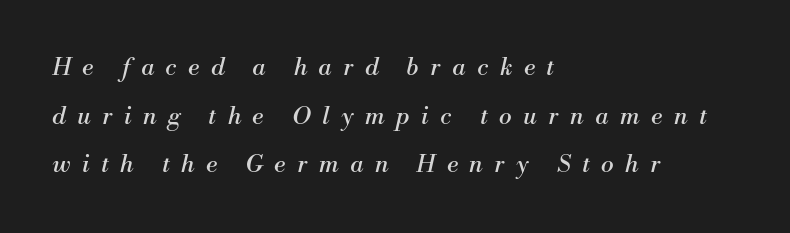
{"italic": "yes", "lean": "right", "slant_degrees": 13, "bold": "no", "underline": "no", "align": "left", "line_spacing": "loose", "line_spacing_ratio": 2.03, "letter_spacing": "wide", "letter_spacing_em": 0.48, "glyph_px": 24}
